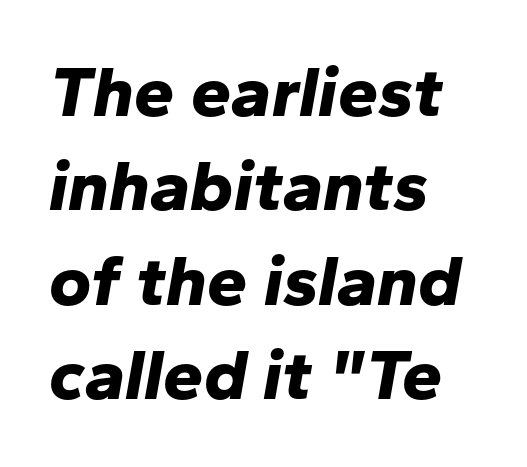
The image shows 72 px bold type, italic (leaning right); set left-aligned, normal line spacing (1.31x), normal letter spacing, not underlined; low stroke contrast and a medium x-height.
